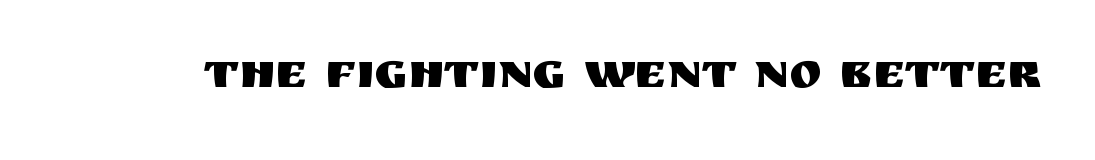
Note: no serifs on the glyphs. Do the characters align in a grid? No, the font is proportional. Characters follow at the spacing the type designer built in. The baseline area is clear. The typography opts for an upright posture over an oblique one.
